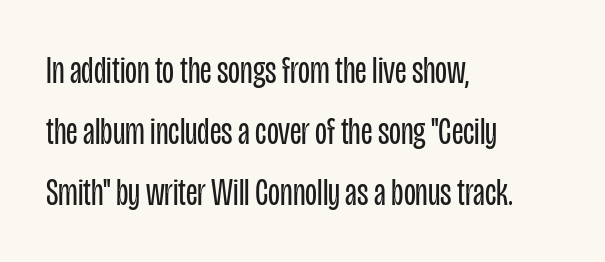
{"serif": "no", "italic": "no", "bold": "no", "weight": "regular", "width": "condensed", "stroke_contrast": "low", "x_height": "large", "monospaced": "no", "underline": "no", "align": "left", "line_spacing": "normal", "line_spacing_ratio": 1.56, "letter_spacing": "normal", "letter_spacing_em": 0.0, "glyph_px": 39}
